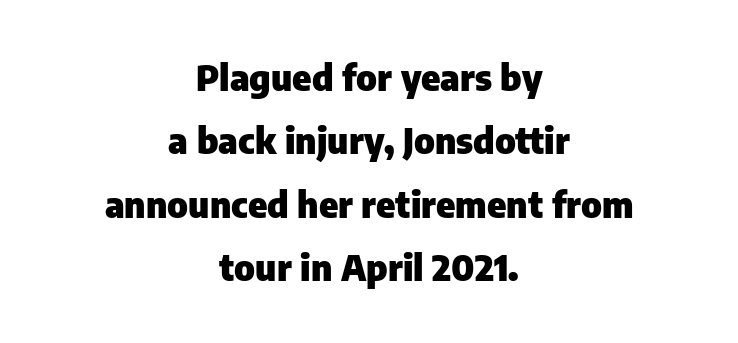
The image shows 36 px heavy sans-serif type, upright; set centered, line spacing 1.76x, normal letter spacing, not underlined; low stroke contrast and a medium x-height.
